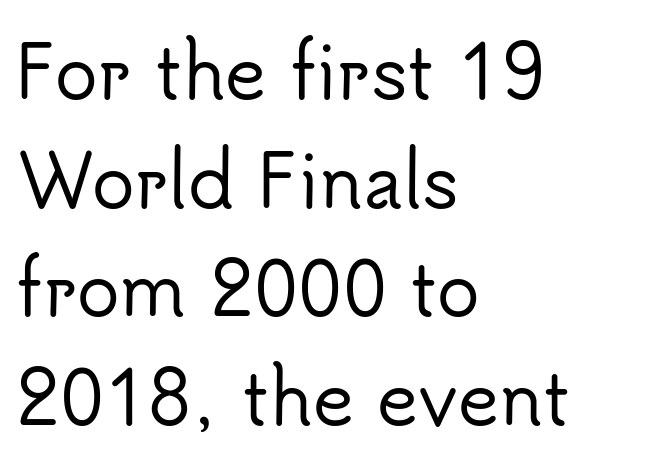
{"serif": "no", "italic": "no", "width": "normal", "stroke_contrast": "low", "x_height": "small", "monospaced": "no", "underline": "no", "align": "left", "line_spacing": "normal", "line_spacing_ratio": 1.53, "letter_spacing": "normal", "letter_spacing_em": 0.0, "glyph_px": 71}
